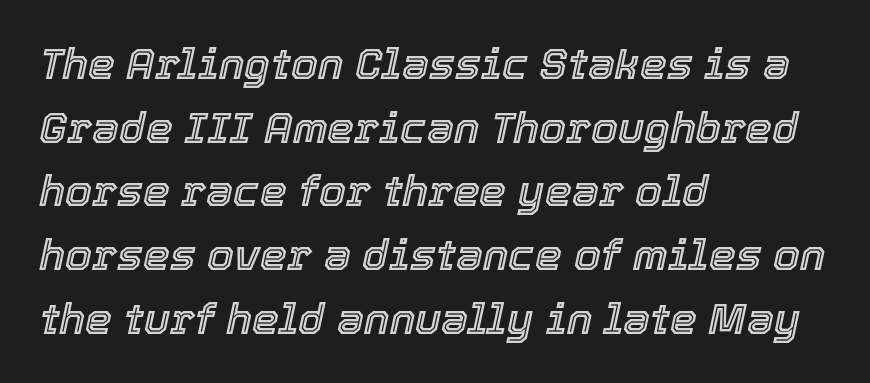
Spacing verdict: proportional, widths tailored to each character. The font's italic variant was chosen for this text. The lines in this sample share a left origin and differ only in where they stop. The zone under the glyphs is completely vacant.
